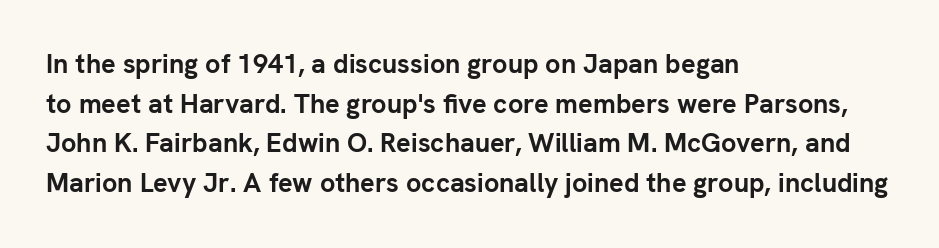
The glyphs are unaccompanied by any horizontal stroke below them. The characters look thick and weighty, a clear bold. Horizontally, the lines are justified to the leading edge only. Successive baselines arrive at the customary interval. Ordinary non-slanted type is in use.
